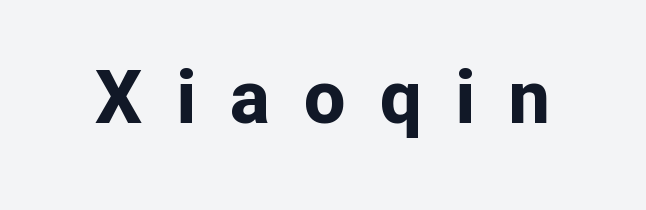
The sample has been set heavy, in full bold. The rendering uses natural spacing where letterforms have individual widths. The font's upright variant was chosen for this text. A clean baseline with only descenders dipping below it. Students, note that the glyphs here are deliberately spaced far apart. Look at the bottom of the vertical strokes: they stop flat, with no serifs.
